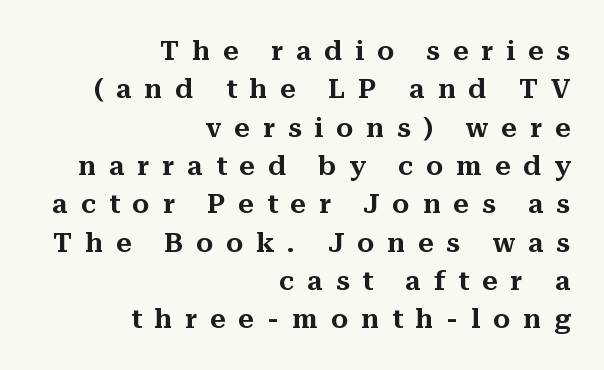
{"italic": "no", "underline": "no", "align": "right", "line_spacing": "normal", "line_spacing_ratio": 1.42, "letter_spacing": "wide", "letter_spacing_em": 0.48, "glyph_px": 27}
